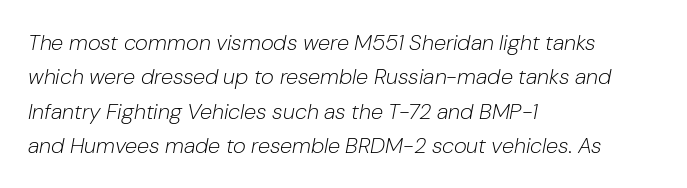
Observe the ordinary spacing: letters are neighbours, not strangers. Vertical spacing — default. Stem width sits at or under what a default text font uses. A typesetter would mark this as italic. Underlining? Definitely not there.
